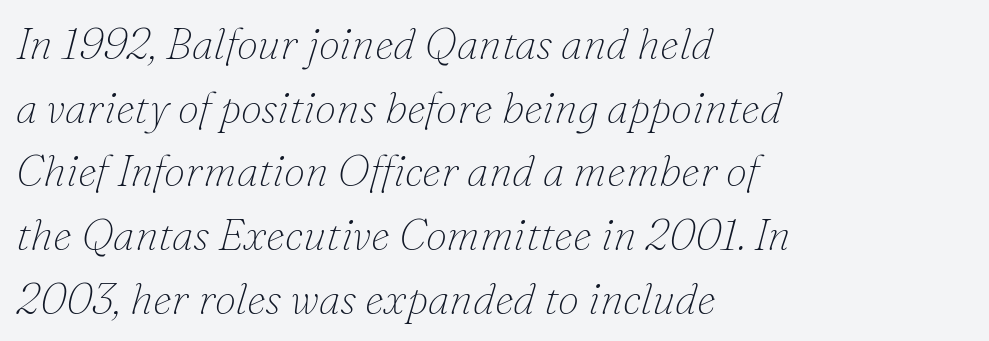
The image shows 43 px thin serif type, italic (leaning right); set left-aligned, normal line spacing (1.48x), normal letter spacing, not underlined; low stroke contrast and a small x-height.
